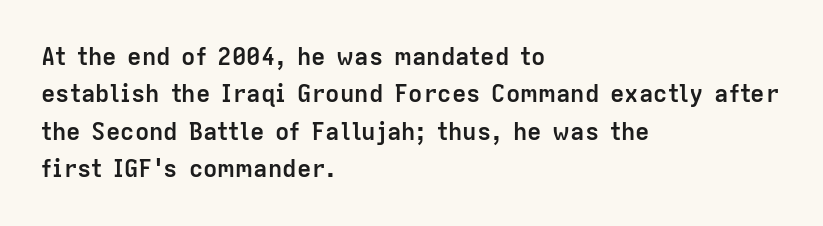
{"italic": "no", "bold": "yes", "underline": "no", "align": "left", "line_spacing": "normal", "line_spacing_ratio": 1.56, "letter_spacing": "normal", "letter_spacing_em": 0.0, "glyph_px": 24}
